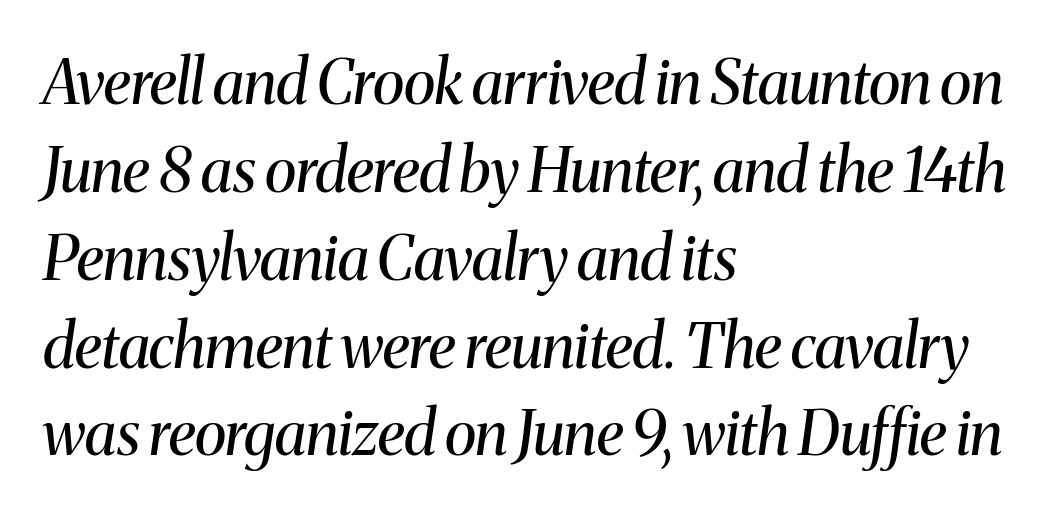
The image shows 61 px regular-weight serif type, italic (leaning right); set left-aligned, normal line spacing (1.44x), normal letter spacing, not underlined; medium stroke contrast and a medium x-height.
